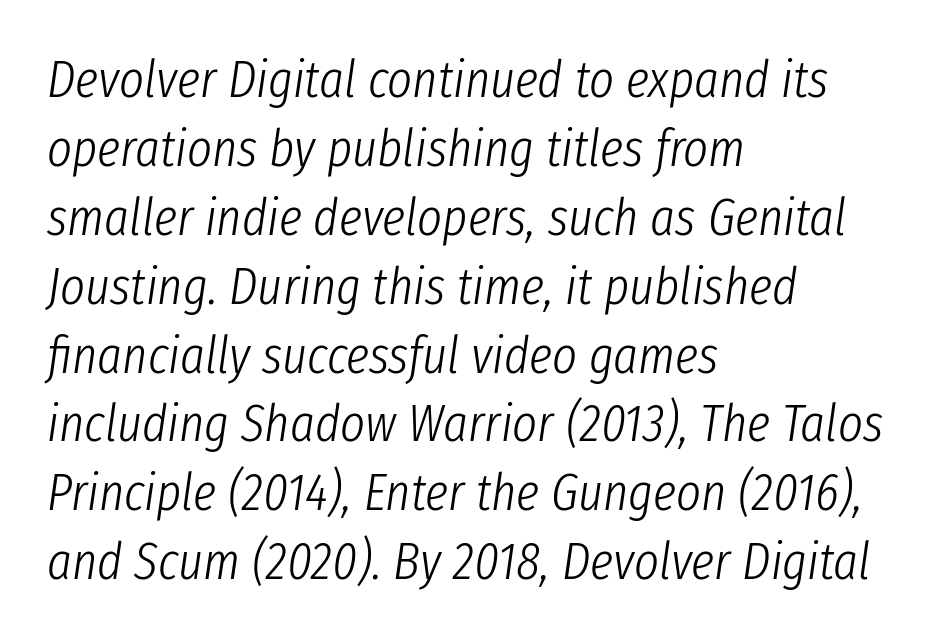
Q: Is the text bold? A: No.
Q: Is the text italic (slanted)? A: Yes, it leans right by about 8 degrees.
Q: Is the text underlined? A: No.
Q: How is the paragraph aligned? A: Left-aligned.
Q: Is the spacing between letters normal or unusually wide? A: Normal.
Q: Is the spacing between lines tight, normal or loose? A: Normal.
Q: Width (condensed, normal, or wide)? A: Condensed.
Q: Stroke contrast? A: Low.
Q: x-height? A: Medium.
Q: Monospaced? A: No.
